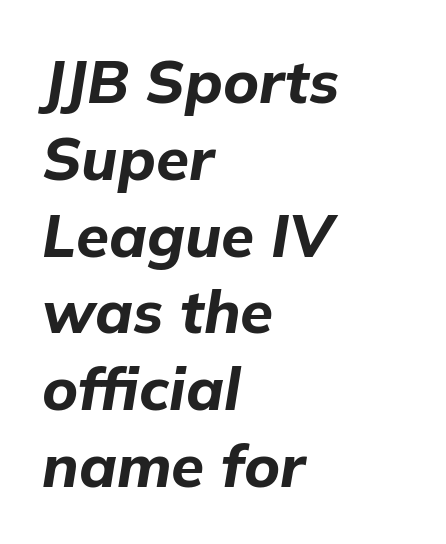
Q: Is the text bold? A: Yes.
Q: Is the text italic (slanted)? A: Yes, it leans right by about 9 degrees.
Q: Is the text underlined? A: No.
Q: How is the paragraph aligned? A: Left-aligned.
Q: Is the spacing between letters normal or unusually wide? A: Normal.
Q: Is the spacing between lines tight, normal or loose? A: Normal.
Q: Width (condensed, normal, or wide)? A: Normal.
Q: Stroke contrast? A: Low.
Q: x-height? A: Medium.
Q: Monospaced? A: No.
